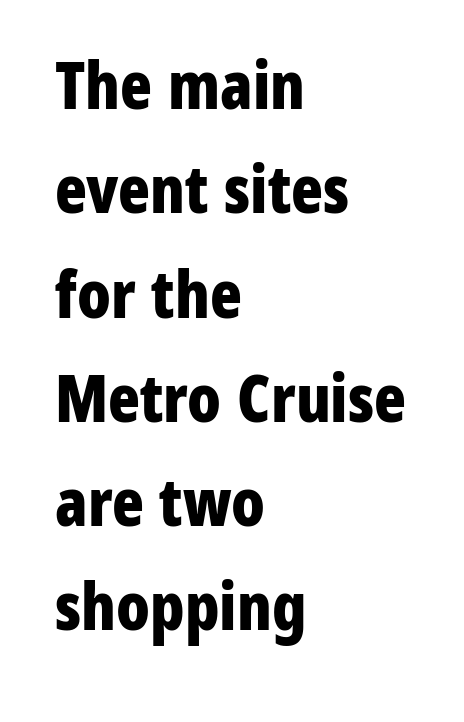
{"serif": "no", "italic": "no", "bold": "yes", "weight": "bold", "width": "condensed", "stroke_contrast": "low", "x_height": "medium", "monospaced": "no", "underline": "no", "align": "left", "line_spacing": "normal", "line_spacing_ratio": 1.58, "letter_spacing": "normal", "letter_spacing_em": 0.0, "glyph_px": 66}
